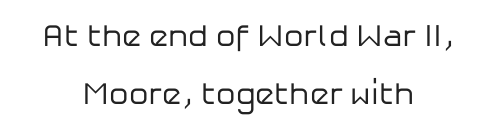
Examine the stroke ends and you'll find no serifs. These glyphs show unthickened strokes, regular width or finer. Lines of text with bare space underneath. No extra tracking has been applied to these lines. Is this a fixed-width face? No — the glyphs have proportional, varying widths.
